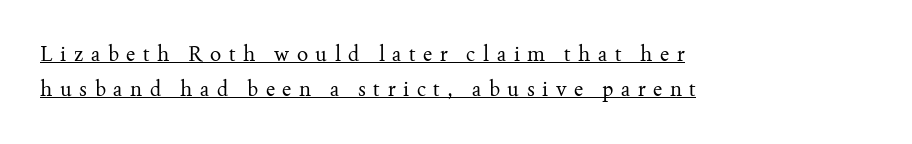
{"italic": "no", "bold": "no", "underline": "yes", "align": "left", "line_spacing": "normal", "line_spacing_ratio": 1.68, "letter_spacing": "wide", "letter_spacing_em": 0.36, "glyph_px": 21}
